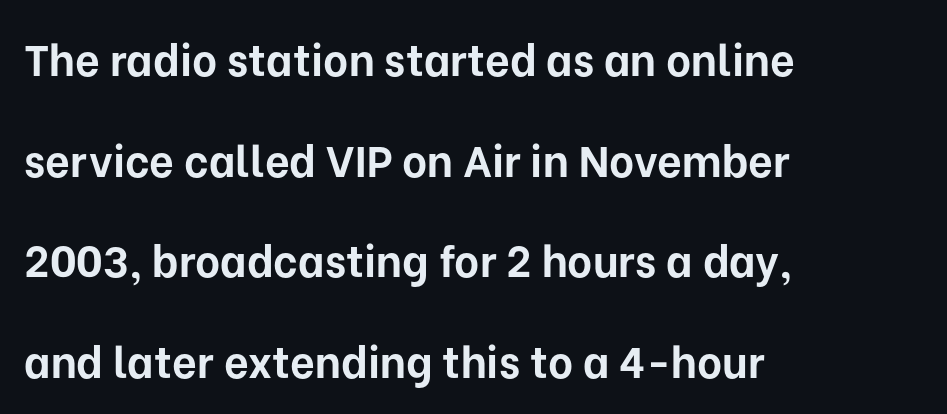
{"serif": "no", "italic": "no", "bold": "yes", "weight": "bold", "width": "normal", "stroke_contrast": "low", "x_height": "medium", "monospaced": "no", "underline": "no", "align": "left", "line_spacing": "loose", "line_spacing_ratio": 2.34, "letter_spacing": "normal", "letter_spacing_em": 0.0, "glyph_px": 43}
